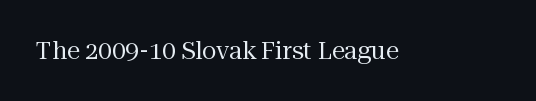
Only glyphs here, with clear space below each row. Notice how the stems are strictly vertical — no italics here. Between one letter and the next there's only the usual sliver of space. Is this a heavy cut? Hardly; it is regular or lighter.
